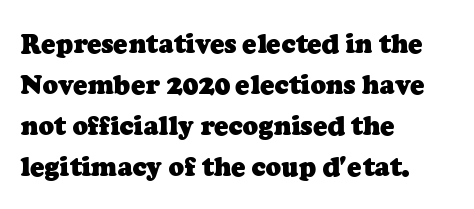
{"bold": "yes", "underline": "no", "align": "left", "line_spacing": "normal", "line_spacing_ratio": 1.58, "letter_spacing": "normal", "letter_spacing_em": 0.0, "glyph_px": 26}
